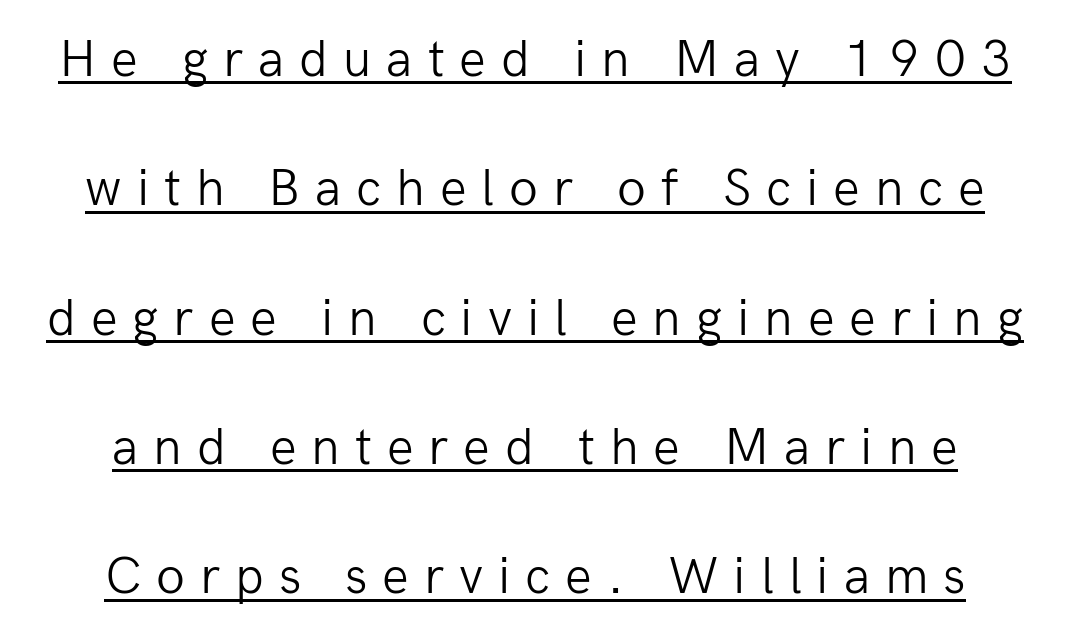
Are there feet on the stems? There aren't — it's a sans. The sample's only ornament is a line tracing under the words. What's the leading like? Stretched, with rows far apart. The font sits on the lighter half of the weight spectrum, regular included. The letterforms stand isolated, each surrounded by extra space. Think of a printed novel: that variable character pitch is what you see here.
